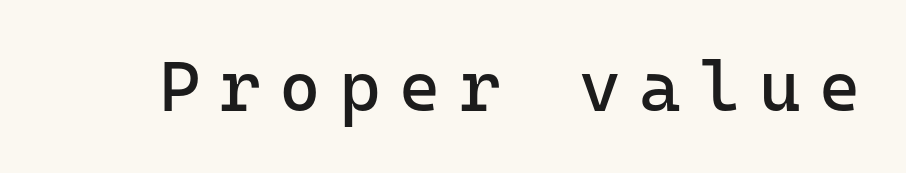
Q: Is the text bold? A: No.
Q: Is the text italic (slanted)? A: No, it is upright.
Q: Is the typeface a serif or a sans-serif typeface? A: Sans-serif.
Q: Is the text underlined? A: No.
Q: Is the spacing between letters normal or unusually wide? A: Unusually wide.
Q: Width (condensed, normal, or wide)? A: Normal.
Q: Stroke contrast? A: Low.
Q: x-height? A: Medium.
